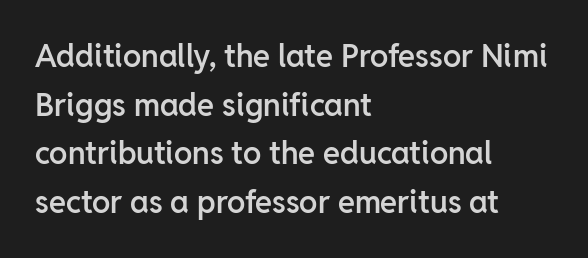
Q: Is the text bold? A: Semi-bold.
Q: Is the text italic (slanted)? A: No, it is upright.
Q: Is the typeface a serif or a sans-serif typeface? A: Sans-serif.
Q: Is the text underlined? A: No.
Q: How is the paragraph aligned? A: Left-aligned.
Q: Is the spacing between letters normal or unusually wide? A: Normal.
Q: Is the spacing between lines tight, normal or loose? A: Normal.
Q: Width (condensed, normal, or wide)? A: Normal.
Q: Stroke contrast? A: Low.
Q: x-height? A: Medium.
Q: Monospaced? A: No.
